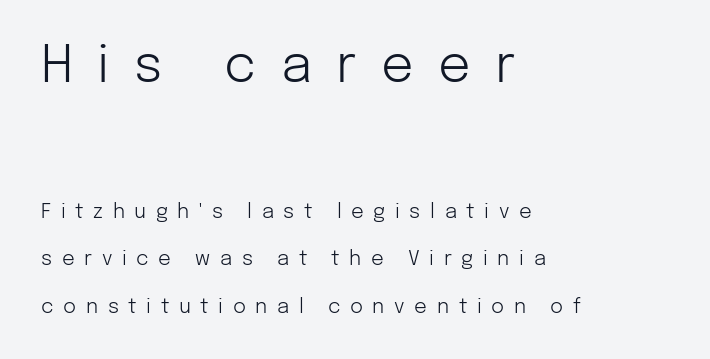
The image shows 51 px light sans-serif type, upright; set left-aligned, loose line spacing (2.36x), unusually wide letter spacing (+0.48 em), not underlined; the first (top) block is 2.55x larger; low stroke contrast and a medium x-height.
